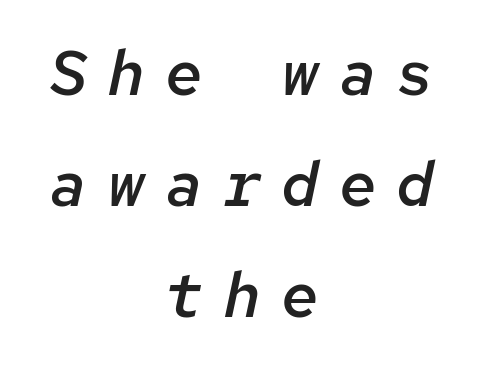
Each letter, wide or thin by design, is forced into the same width here. There's an unmistakable incline to the writing here. This rendering uses center alignment, leaving both contours irregular but symmetric. Emphasis by weight is partial: semibold.
